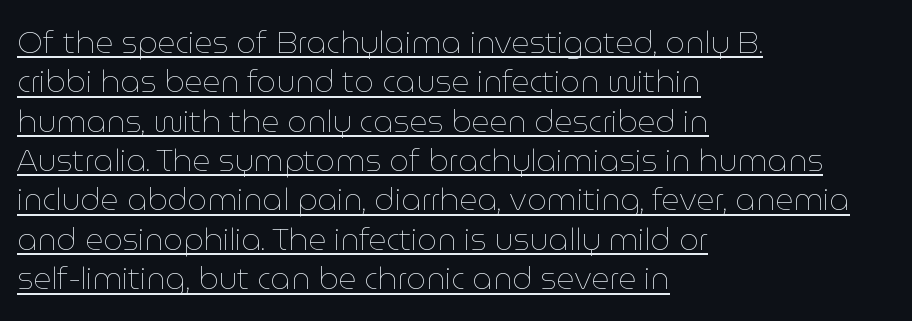
{"italic": "no", "bold": "no", "weight": "thin", "width": "normal", "stroke_contrast": "low", "x_height": "medium", "monospaced": "no", "underline": "yes", "align": "left", "line_spacing": "normal", "line_spacing_ratio": 1.27, "letter_spacing": "normal", "letter_spacing_em": 0.0, "glyph_px": 31}
